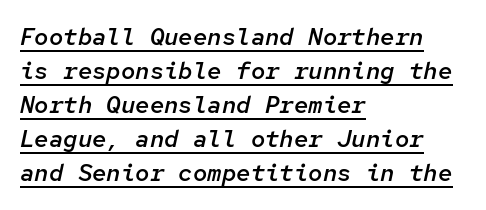
The image shows 24 px text type, italic (leaning right); set left-aligned, normal line spacing (1.42x), normal letter spacing, underlined.
